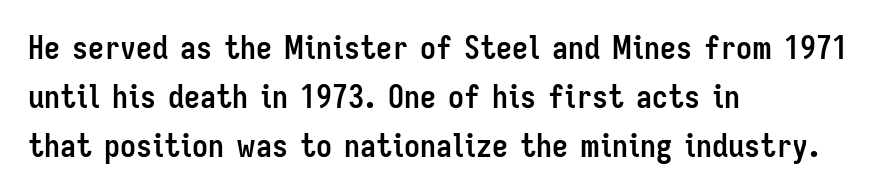
Q: Is the text bold? A: Yes.
Q: Is the text italic (slanted)? A: No, it is upright.
Q: Is the typeface a serif or a sans-serif typeface? A: Sans-serif.
Q: Is the text underlined? A: No.
Q: How is the paragraph aligned? A: Left-aligned.
Q: Is the spacing between letters normal or unusually wide? A: Normal.
Q: Is the spacing between lines tight, normal or loose? A: Normal.
Q: Width (condensed, normal, or wide)? A: Condensed.
Q: Stroke contrast? A: Low.
Q: x-height? A: Medium.
Q: Monospaced? A: No.
